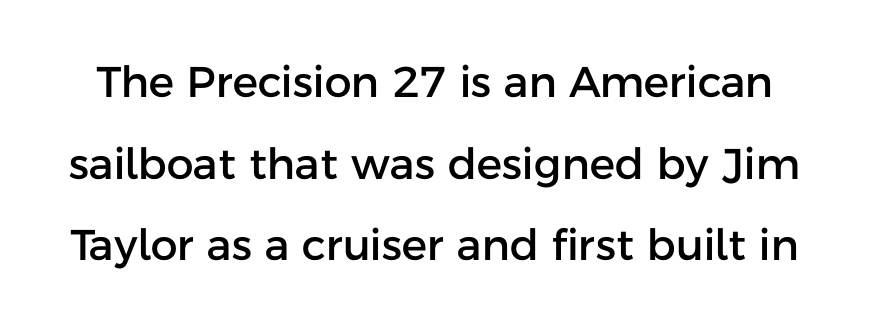
{"serif": "no", "italic": "no", "width": "normal", "stroke_contrast": "low", "x_height": "medium", "monospaced": "no", "underline": "no", "line_spacing": "loose", "line_spacing_ratio": 1.9, "letter_spacing": "normal", "letter_spacing_em": 0.0, "glyph_px": 43}
